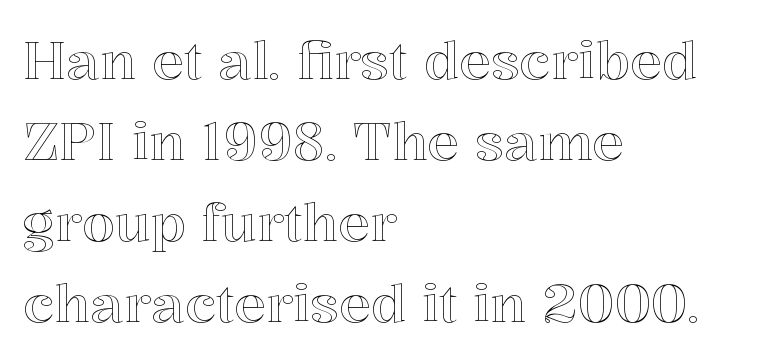
Nope, not italic — everything's standing straight. Each line starts at the same left margin while the right side varies. The rendering uses natural spacing where letterforms have individual widths. Reading down the column, the eye jumps a familiar distance to each next line.
